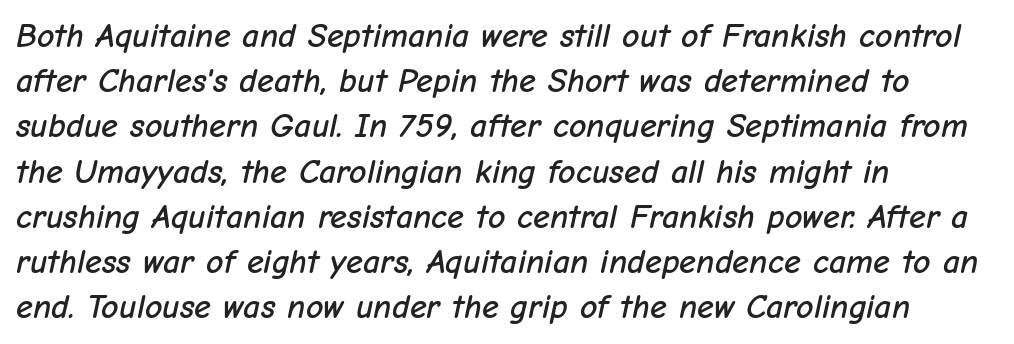
Q: Is the text italic (slanted)? A: Yes, it leans right by about 12 degrees.
Q: Is the text underlined? A: No.
Q: How is the paragraph aligned? A: Left-aligned.
Q: Is the spacing between letters normal or unusually wide? A: Normal.
Q: Is the spacing between lines tight, normal or loose? A: Normal.
Q: Width (condensed, normal, or wide)? A: Normal.
Q: Stroke contrast? A: Low.
Q: x-height? A: Medium.
Q: Monospaced? A: No.
